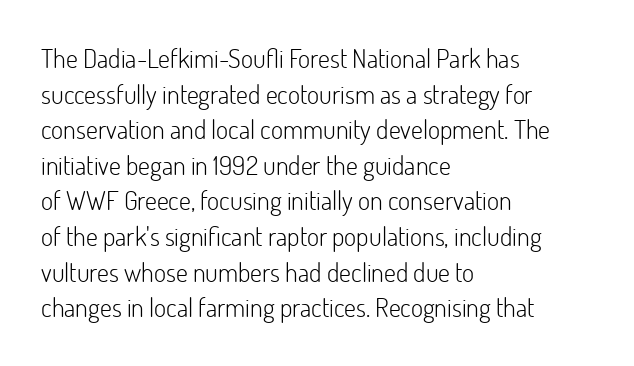
The line texture is even and compact thanks to regular tracking. Honestly, the row spacing looks completely unremarkable. Every row of glyphs begins at an identical x-position on the left. The letters stand straight up with perfectly vertical stems. Stroke thickness stays within the range of a standard reading face or lighter. Unmarked baselines from the first word to the last.
